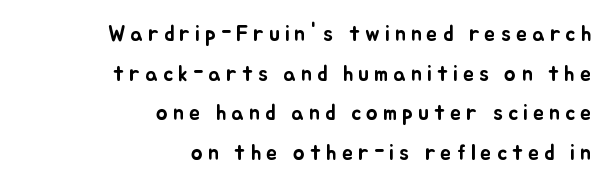
Q: Is the text italic (slanted)? A: No, it is upright.
Q: Is the text underlined? A: No.
Q: How is the paragraph aligned? A: Right-aligned.
Q: Is the spacing between letters normal or unusually wide? A: Unusually wide.
